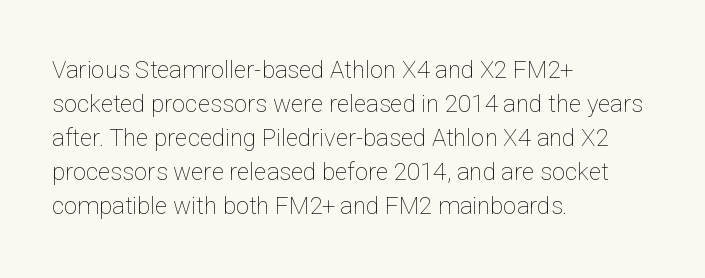
Just letters on the line, the space beneath them empty. The lines sit at an ordinary, default distance from one another. Reading down the block, your eye returns to a fixed left position each line. Think standard paragraph weight, or any step lighter than that.
